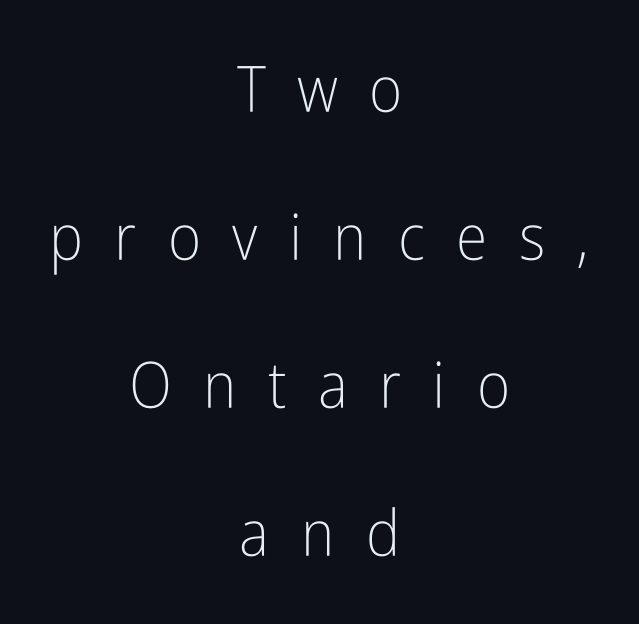
{"serif": "no", "italic": "no", "bold": "no", "weight": "light", "width": "condensed", "stroke_contrast": "low", "x_height": "medium", "monospaced": "no", "underline": "no", "align": "center", "line_spacing": "loose", "line_spacing_ratio": 2.31, "letter_spacing": "wide", "letter_spacing_em": 0.49, "glyph_px": 64}
